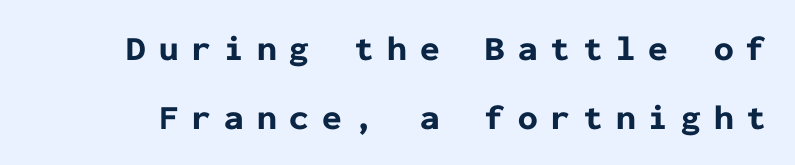
Q: Is the text bold? A: Yes.
Q: Is the text italic (slanted)? A: No, it is upright.
Q: Is the typeface a serif or a sans-serif typeface? A: Sans-serif.
Q: Is the text underlined? A: No.
Q: Is the spacing between letters normal or unusually wide? A: Unusually wide.
Q: Is the spacing between lines tight, normal or loose? A: Loose.
Q: Width (condensed, normal, or wide)? A: Normal.
Q: Stroke contrast? A: Low.
Q: x-height? A: Medium.
Q: Monospaced? A: Yes.
